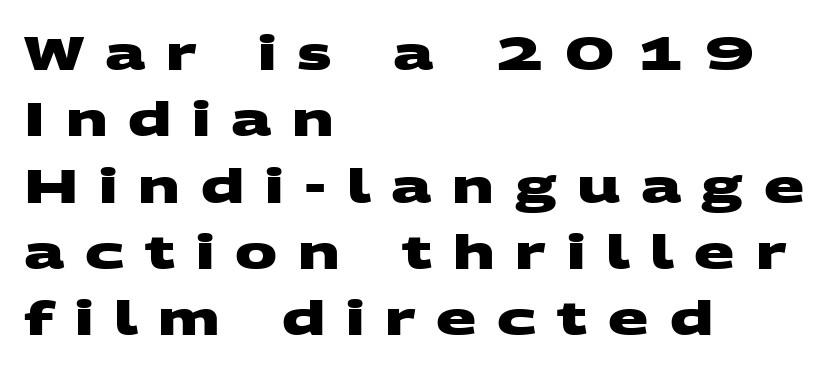
Q: Is the text bold? A: Yes.
Q: Is the typeface a serif or a sans-serif typeface? A: Sans-serif.
Q: Is the text underlined? A: No.
Q: How is the paragraph aligned? A: Left-aligned.
Q: Is the spacing between letters normal or unusually wide? A: Unusually wide.
Q: Is the spacing between lines tight, normal or loose? A: Normal.
Q: Width (condensed, normal, or wide)? A: Wide.
Q: Stroke contrast? A: Medium.
Q: x-height? A: Large.
Q: Monospaced? A: No.
